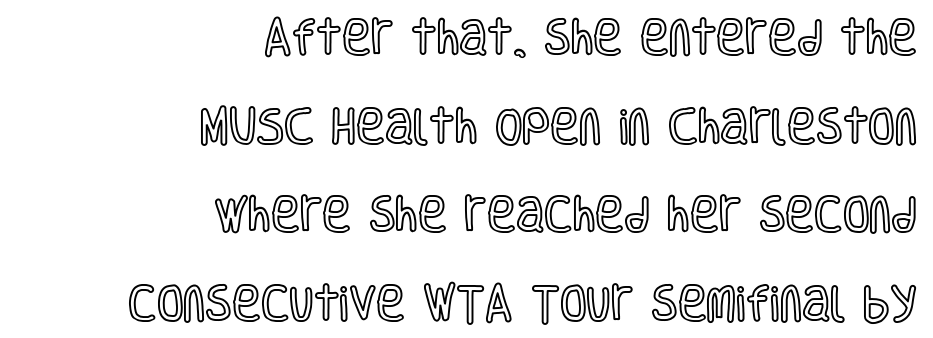
This sample trades compactness for vertical openness between lines. These lines stack with their right ends in a neat column. Observe the ordinary spacing: letters are neighbours, not strangers. Is this a fixed-width face? No — the glyphs have proportional, varying widths.
